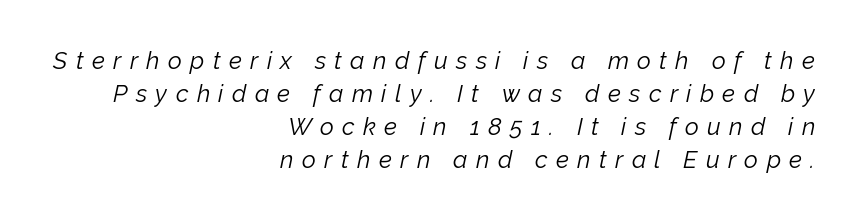
Q: Is the text bold? A: No.
Q: Is the text italic (slanted)? A: Yes, it leans right by about 12 degrees.
Q: Is the text underlined? A: No.
Q: How is the paragraph aligned? A: Right-aligned.
Q: Is the spacing between letters normal or unusually wide? A: Unusually wide.
Q: Is the spacing between lines tight, normal or loose? A: Normal.
